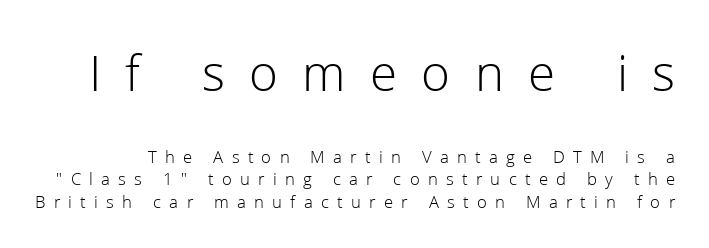
{"serif": "no", "italic": "no", "bold": "no", "weight": "light", "width": "normal", "stroke_contrast": "low", "x_height": "medium", "monospaced": "no", "underline": "no", "line_spacing": "normal", "line_spacing_ratio": 1.25, "letter_spacing": "wide", "letter_spacing_em": 0.46, "larger_block": "first", "size_ratio": 2.94, "glyph_px": 53}
